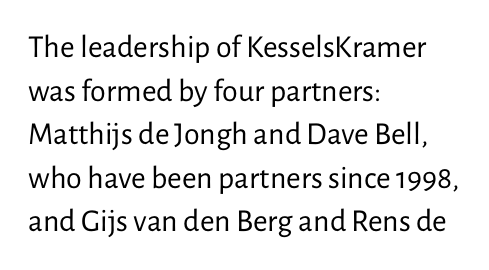
Counters stay open thanks to moderate or lighter strokes. Leading: standard. Reading down the block, your eye returns to a fixed left position each line. It's the straight-up-and-down kind of type.
